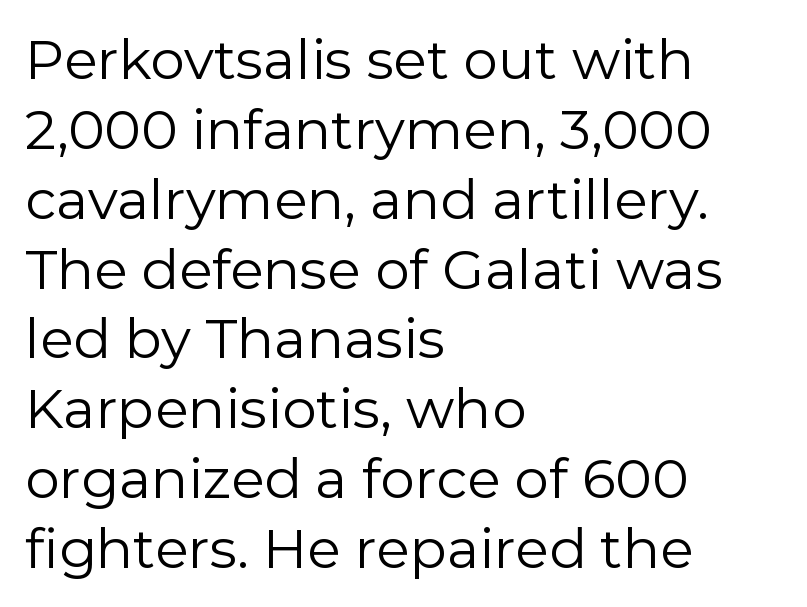
{"serif": "no", "italic": "no", "bold": "no", "weight": "regular", "width": "normal", "stroke_contrast": "low", "x_height": "medium", "monospaced": "no", "underline": "no", "align": "left", "line_spacing": "normal", "line_spacing_ratio": 1.27, "letter_spacing": "normal", "letter_spacing_em": 0.0, "glyph_px": 55}
